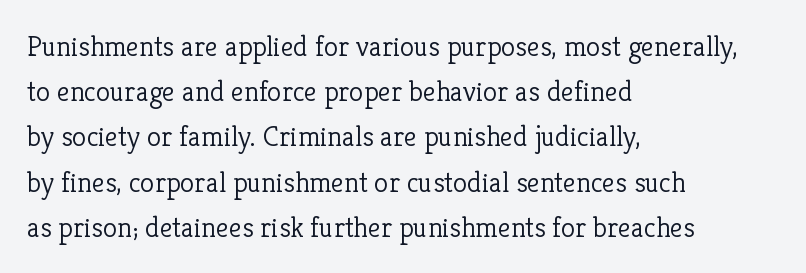
The lines in this sample share a left origin and differ only in where they stop. Examine the stroke ends and you'll spot serifs. A typesetter would call this proportional, since set widths differ per character. Weight class: somewhere from thin through regular.
